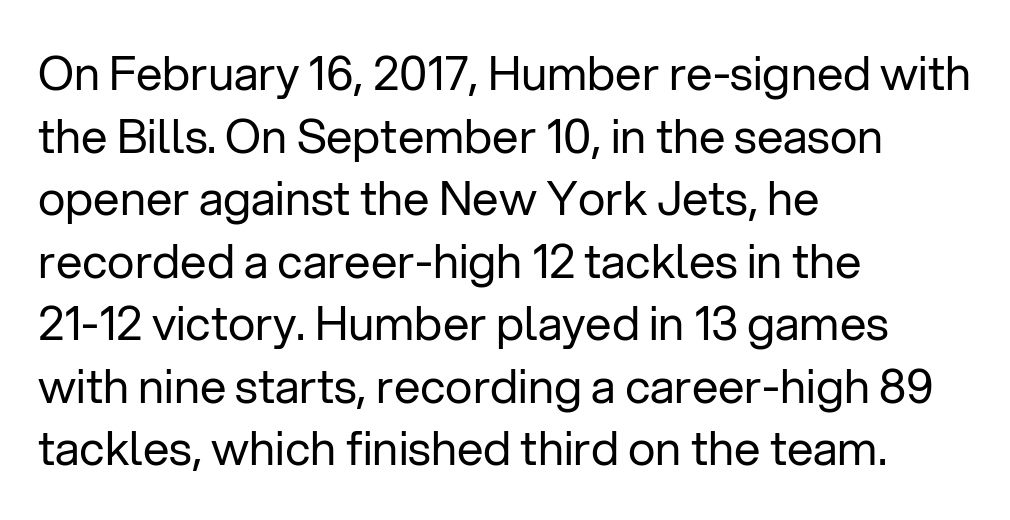
{"serif": "no", "italic": "no", "bold": "no", "weight": "regular", "width": "normal", "stroke_contrast": "low", "x_height": "medium", "monospaced": "no", "underline": "no", "align": "left", "line_spacing": "normal", "line_spacing_ratio": 1.33, "letter_spacing": "normal", "letter_spacing_em": 0.0, "glyph_px": 47}
